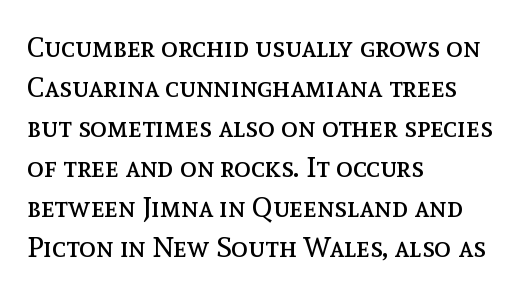
This sample is left-justified, so line endings fall wherever the words run out. No word sits above an underline. The type sits square on the baseline with zero lean. Whoever set this chose a conventional vertical rhythm. Letters have the restrained weight of plain body copy at most.
